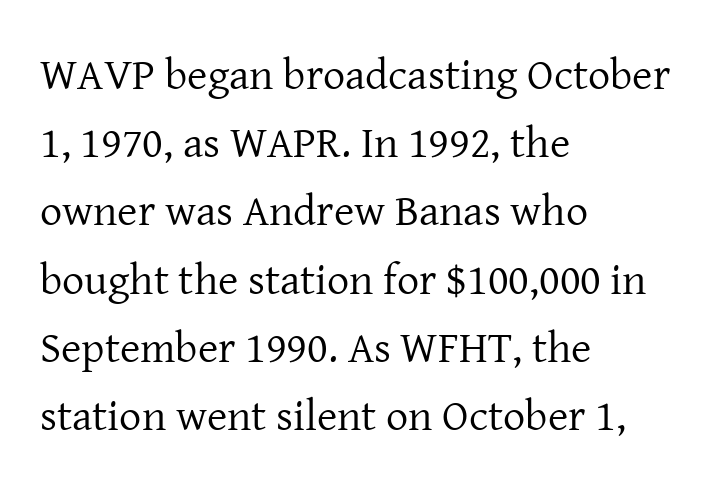
The lettering holds an erect, upright posture throughout. The rendering keeps characters at their native spacing. Plain, unruled lines of type. A quiet, ordinary-to-light weight characterises the typeface.
